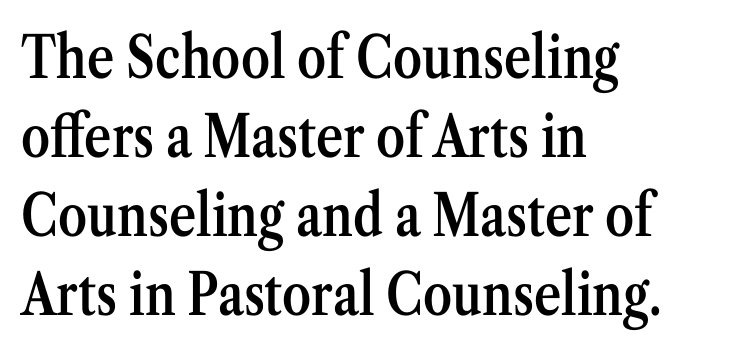
Examine the stroke ends and you'll spot serifs. Regular leading. These lines carry some extra weight — a demibold, not a full bold. The ragged edge is on the right, which tells us the setting is flush left.
